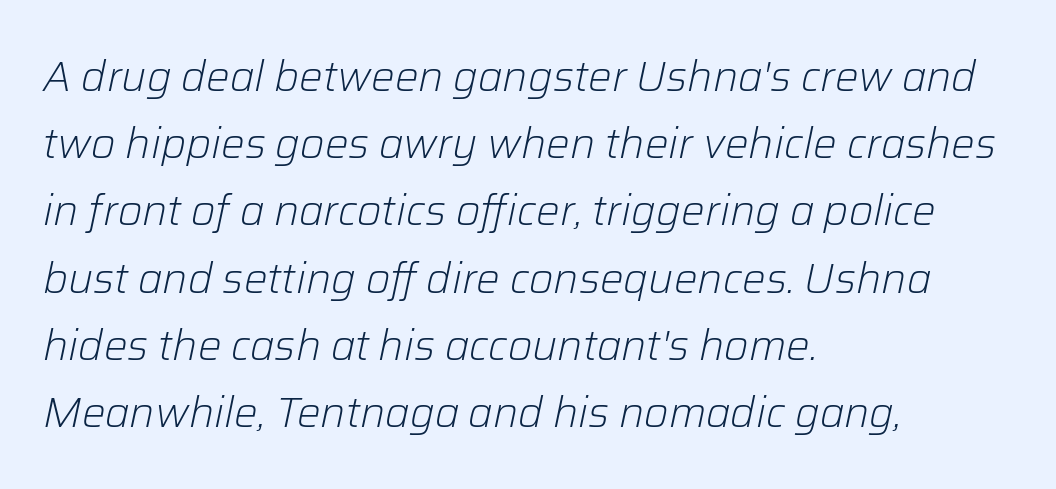
Q: Is the text bold? A: No.
Q: Is the text italic (slanted)? A: Yes, it leans right by about 12 degrees.
Q: Is the text underlined? A: No.
Q: How is the paragraph aligned? A: Left-aligned.
Q: Is the spacing between letters normal or unusually wide? A: Normal.
Q: Is the spacing between lines tight, normal or loose? A: Normal.
Q: Width (condensed, normal, or wide)? A: Normal.
Q: Stroke contrast? A: Low.
Q: x-height? A: Medium.
Q: Monospaced? A: No.
